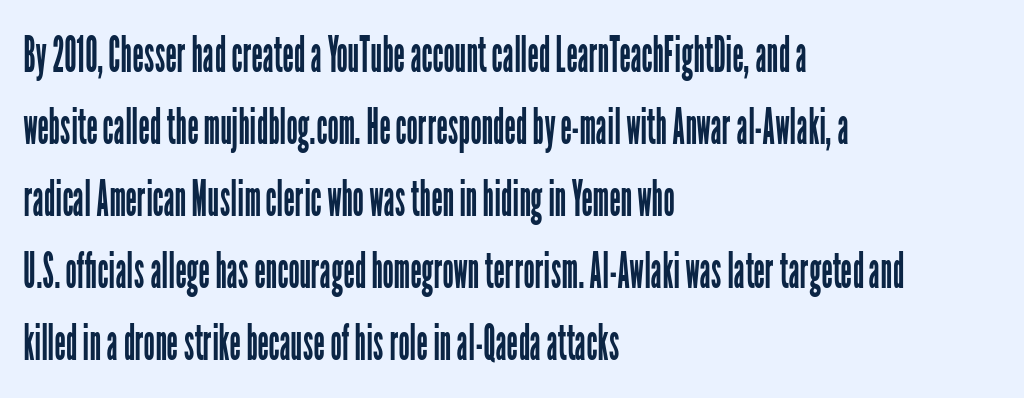
The image shows 50 px regular-weight, condensed sans-serif type, upright; set left-aligned, normal line spacing (1.44x), normal letter spacing, not underlined; low stroke contrast and a medium x-height.
